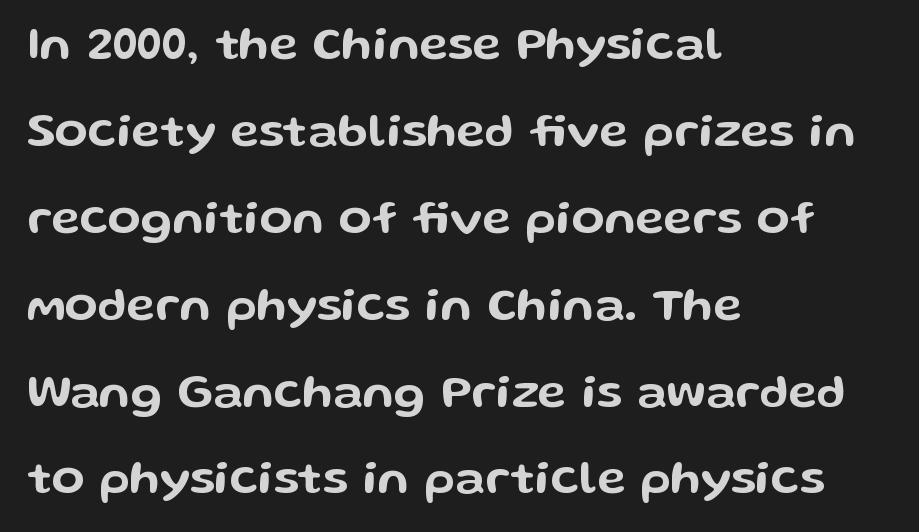
Alignment: flush left. Tracking here is standard; glyphs follow each other at the usual distance. You can tell it's not italic because the verticals are truly vertical. The glyphs are unaccompanied by any horizontal stroke below them. Check where the strokes stop: nothing finishes them off — pure sans. This sample has the flowing, uneven cadence of proportional lettering.
